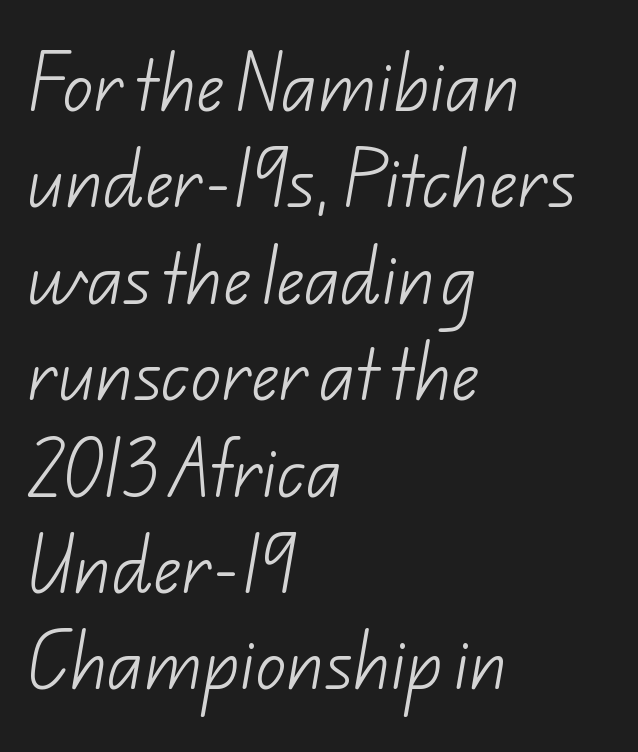
Q: Is the text bold? A: No.
Q: Is the typeface a serif or a sans-serif typeface? A: Sans-serif.
Q: Is the text underlined? A: No.
Q: How is the paragraph aligned? A: Left-aligned.
Q: Is the spacing between letters normal or unusually wide? A: Normal.
Q: Is the spacing between lines tight, normal or loose? A: Normal.
Q: Width (condensed, normal, or wide)? A: Normal.
Q: Stroke contrast? A: Low.
Q: x-height? A: Small.
Q: Monospaced? A: No.
